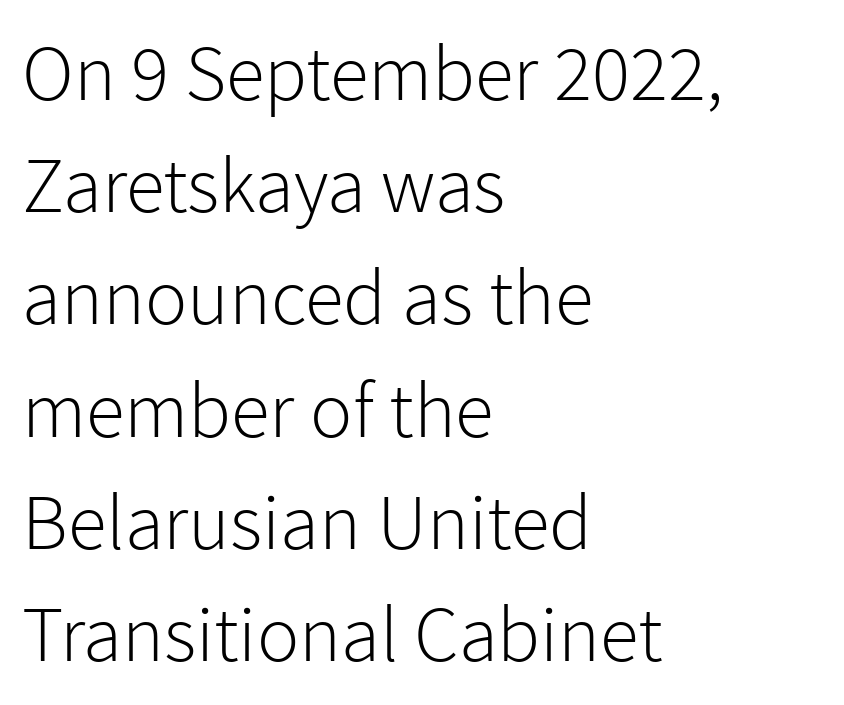
The image shows 79 px light sans-serif type, upright; set left-aligned, normal line spacing (1.42x), normal letter spacing, not underlined; low stroke contrast and a medium x-height.
